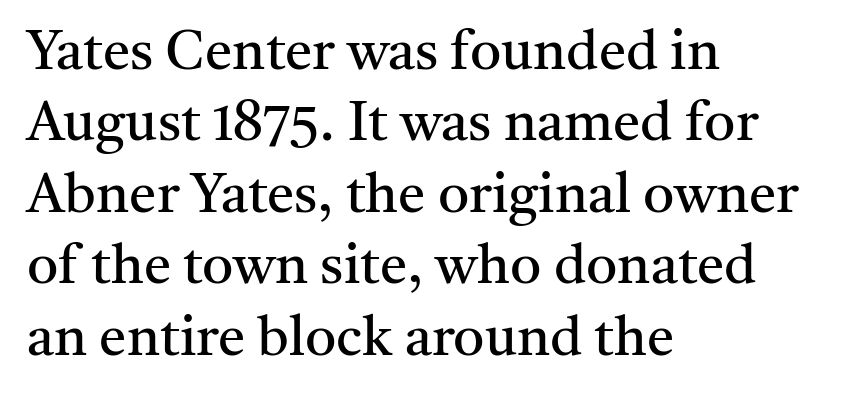
Descenders hang freely into open space. The passage shown is typed in a proportional face where columns would drift. The passage shown is not bold in any degree. Visually the block forms a straight wall on the left and a jagged coastline on the right.
